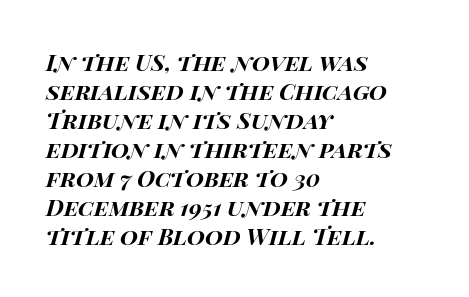
Q: Is the text bold? A: Yes.
Q: Is the text italic (slanted)? A: Yes, it leans right by about 14 degrees.
Q: Is the text underlined? A: No.
Q: How is the paragraph aligned? A: Left-aligned.
Q: Is the spacing between letters normal or unusually wide? A: Normal.
Q: Is the spacing between lines tight, normal or loose? A: Normal.
